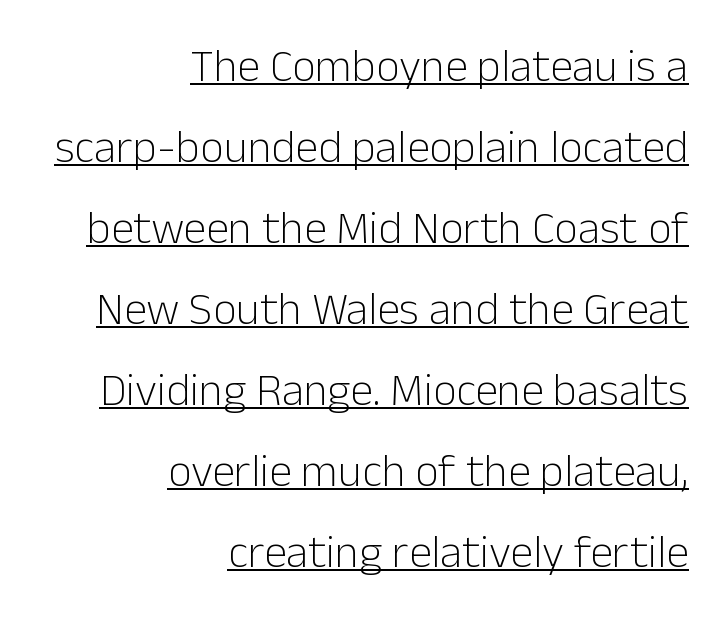
Note the varied advance widths — an 'i' is clearly narrower than an 'm'. Emphasis is given by a line drawn under the lettering. A flush-right, rag-left setting is used for this passage. Nothing heavy about these letters — not bold at all. Note: no serifs on the glyphs.
